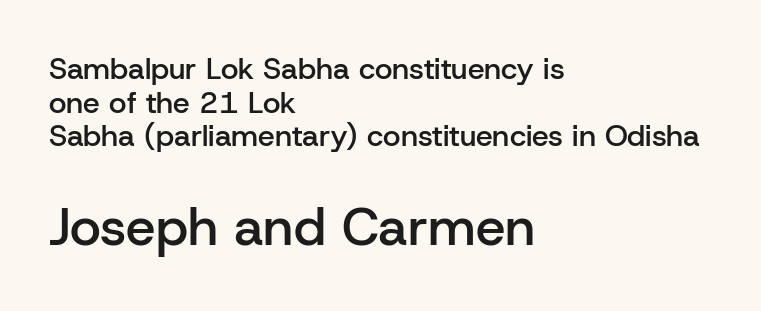
The image shows 53 px semibold sans-serif type, upright; set left-aligned, tight line spacing (1.12x), normal letter spacing, not underlined; the second (bottom) block is 1.77x larger; low stroke contrast and a medium x-height.
